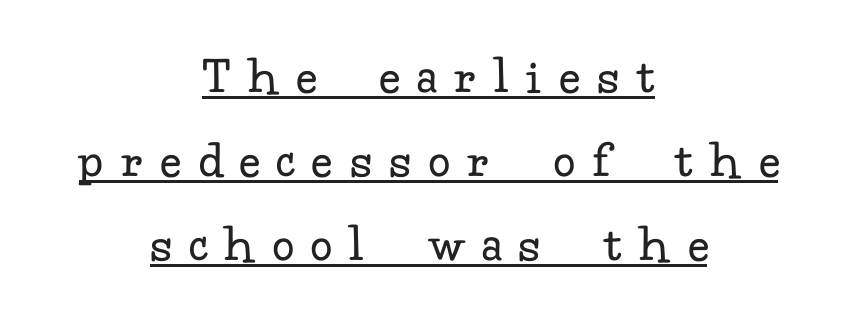
{"serif": "yes", "italic": "no", "bold": "no", "weight": "regular", "width": "normal", "stroke_contrast": "low", "x_height": "small", "monospaced": "no", "underline": "yes", "align": "center", "line_spacing": "normal", "line_spacing_ratio": 1.56, "letter_spacing": "wide", "letter_spacing_em": 0.35, "glyph_px": 54}
